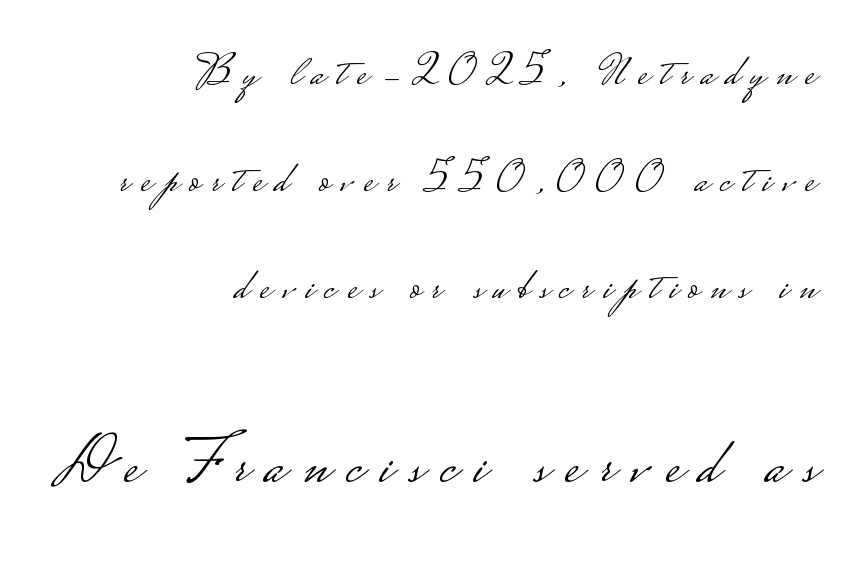
The image shows 68 px light, wide sans-serif type; set right-aligned, loose line spacing (2.38x), unusually wide letter spacing (+0.25 em), not underlined; the second (bottom) block is 1.51x larger; low stroke contrast.
